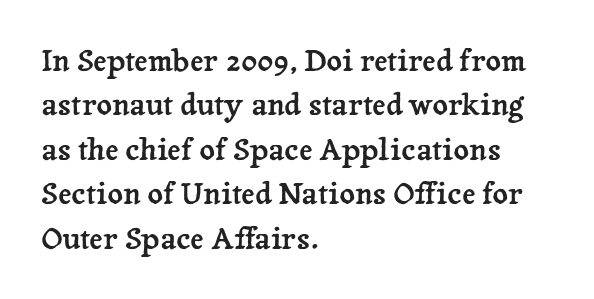
The image shows 30 px serif type, upright; set left-aligned, normal line spacing (1.48x), normal letter spacing, not underlined; low stroke contrast and a medium x-height.
